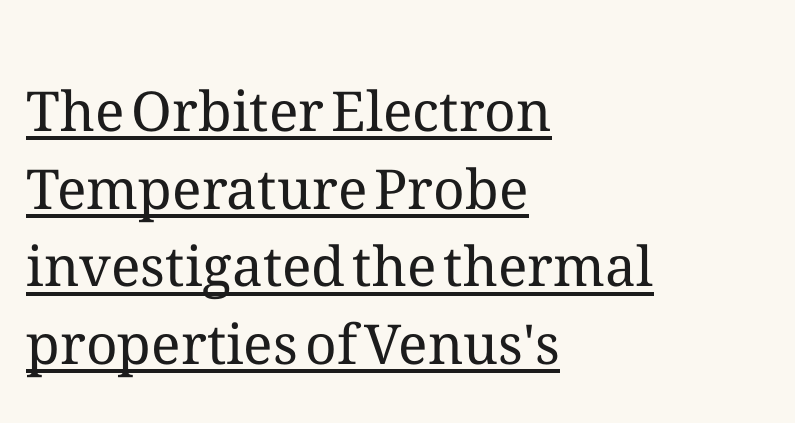
Q: Is the text bold? A: No.
Q: Is the text italic (slanted)? A: No, it is upright.
Q: Is the text underlined? A: Yes.
Q: How is the paragraph aligned? A: Left-aligned.
Q: Is the spacing between letters normal or unusually wide? A: Normal.
Q: Is the spacing between lines tight, normal or loose? A: Normal.
Q: Width (condensed, normal, or wide)? A: Normal.
Q: Stroke contrast? A: Medium.
Q: x-height? A: Medium.
Q: Monospaced? A: No.
